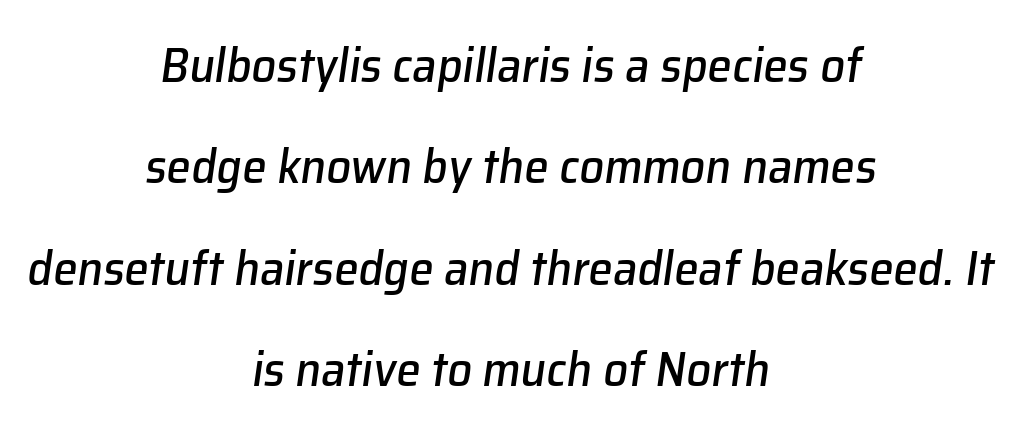
Q: Is the text italic (slanted)? A: Yes, it leans right by about 8 degrees.
Q: Is the text underlined? A: No.
Q: How is the paragraph aligned? A: Centered.
Q: Is the spacing between letters normal or unusually wide? A: Normal.
Q: Is the spacing between lines tight, normal or loose? A: Loose.
Q: Width (condensed, normal, or wide)? A: Normal.
Q: Stroke contrast? A: Low.
Q: x-height? A: Medium.
Q: Monospaced? A: No.
